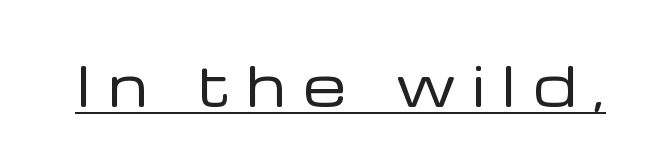
{"serif": "no", "italic": "no", "bold": "no", "weight": "regular", "width": "normal", "stroke_contrast": "low", "x_height": "medium", "monospaced": "no", "underline": "yes", "letter_spacing": "wide", "letter_spacing_em": 0.33, "glyph_px": 54}
